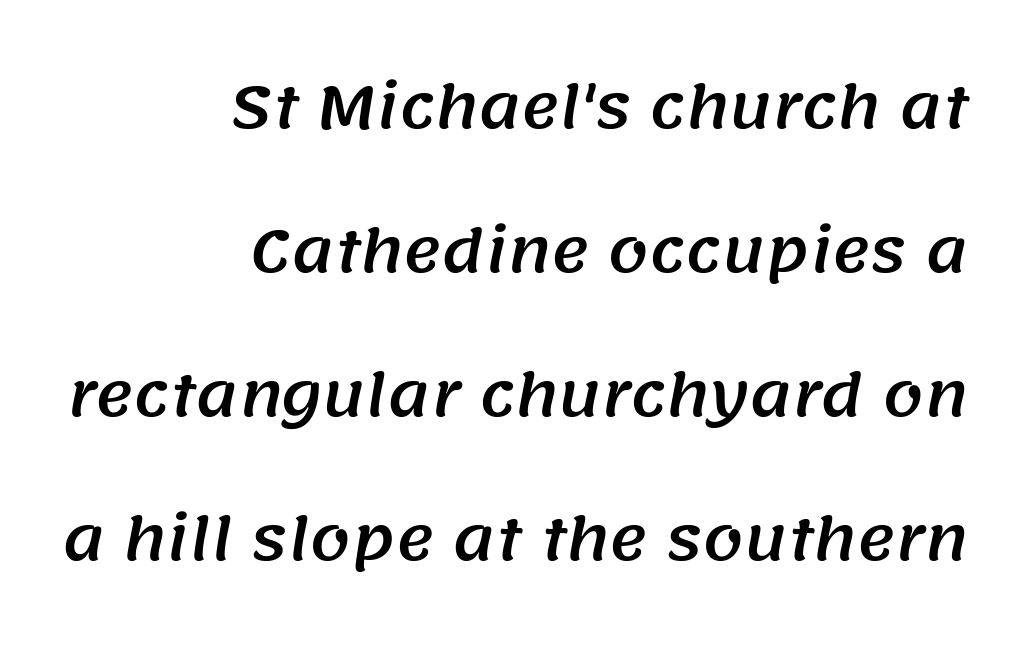
Q: Is the typeface a serif or a sans-serif typeface? A: Sans-serif.
Q: Is the text underlined? A: No.
Q: How is the paragraph aligned? A: Right-aligned.
Q: Is the spacing between letters normal or unusually wide? A: Normal.
Q: Is the spacing between lines tight, normal or loose? A: Loose.
Q: Width (condensed, normal, or wide)? A: Normal.
Q: Stroke contrast? A: Medium.
Q: x-height? A: Large.
Q: Monospaced? A: No.
